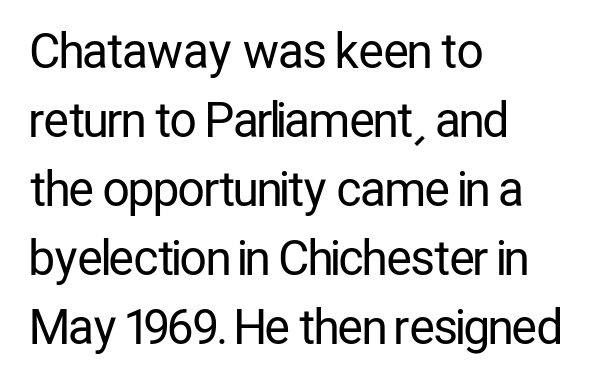
Q: Is the text bold? A: No.
Q: Is the text italic (slanted)? A: No, it is upright.
Q: Is the typeface a serif or a sans-serif typeface? A: Sans-serif.
Q: Is the text underlined? A: No.
Q: How is the paragraph aligned? A: Left-aligned.
Q: Is the spacing between letters normal or unusually wide? A: Normal.
Q: Is the spacing between lines tight, normal or loose? A: Normal.
Q: Width (condensed, normal, or wide)? A: Condensed.
Q: Stroke contrast? A: Low.
Q: x-height? A: Medium.
Q: Monospaced? A: No.
